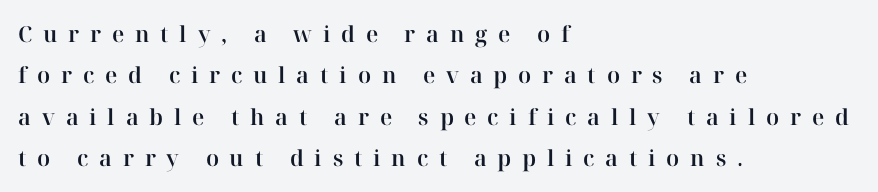
{"italic": "no", "underline": "no", "align": "left", "line_spacing_ratio": 1.88, "letter_spacing": "wide", "letter_spacing_em": 0.49, "glyph_px": 22}
